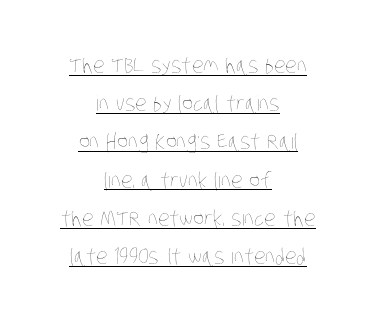
{"bold": "no", "underline": "yes", "align": "center", "line_spacing_ratio": 1.82, "letter_spacing": "normal", "letter_spacing_em": 0.0, "glyph_px": 21}
